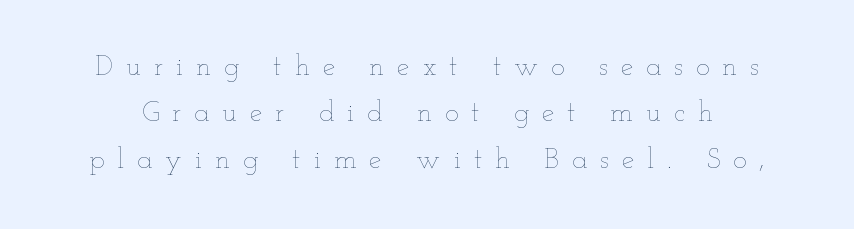
The image shows 28 px thin, wide type, upright; set normal line spacing (1.66x), unusually wide letter spacing (+0.47 em), not underlined; low stroke contrast and a small x-height.
